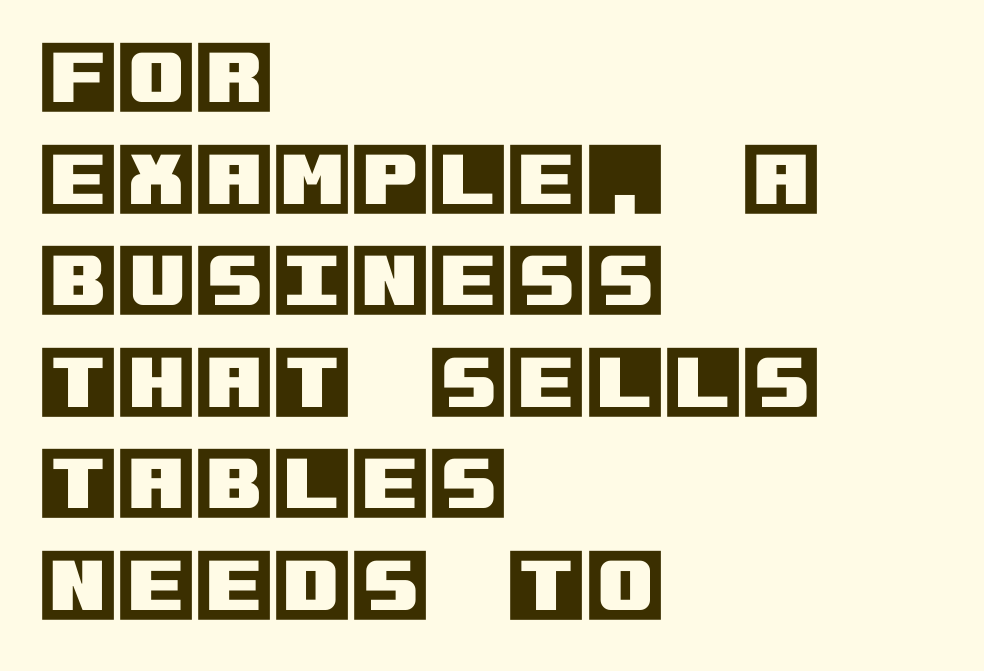
Only glyphs here, with clear space below each row. The leading is moderate, giving the passage an even texture. The axis of the letterforms is exactly vertical. One-word summary of the alignment: left. Short note: letters normally spaced.
